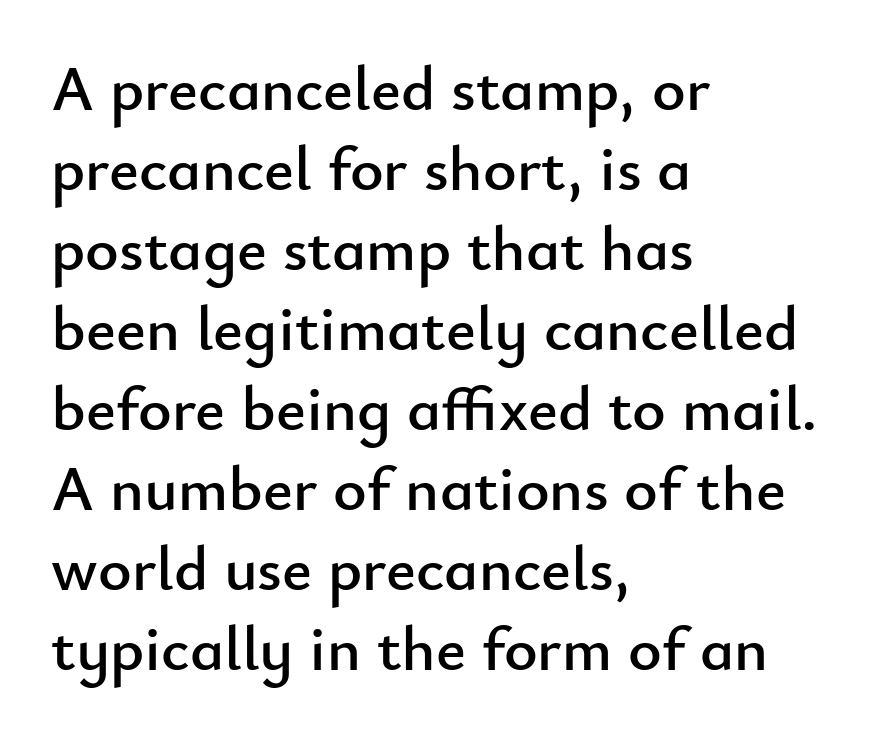
Every stem runs plumb, perpendicular to the baseline. The foot of each line stays bare and open. Typographically, this falls in the sans-serif category. If you measured baseline to baseline, you'd find a middling distance. Proportional: the letters do not fall into vertical columns. Left-aligned paragraph, ragged on the right.
